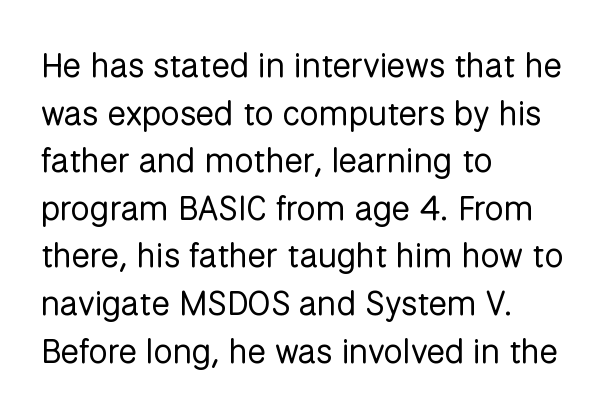
{"serif": "no", "italic": "no", "bold": "no", "weight": "regular", "width": "normal", "stroke_contrast": "low", "x_height": "medium", "monospaced": "no", "underline": "no", "align": "left", "line_spacing": "normal", "line_spacing_ratio": 1.4, "letter_spacing": "normal", "letter_spacing_em": 0.0, "glyph_px": 34}
